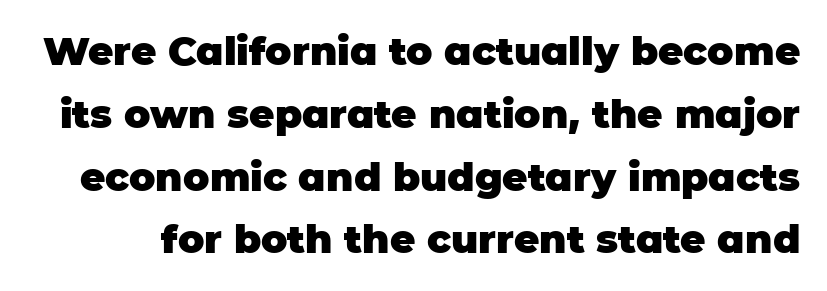
The image shows 39 px heavy sans-serif type, upright; set normal line spacing (1.61x), normal letter spacing, not underlined; low stroke contrast and a large x-height.
